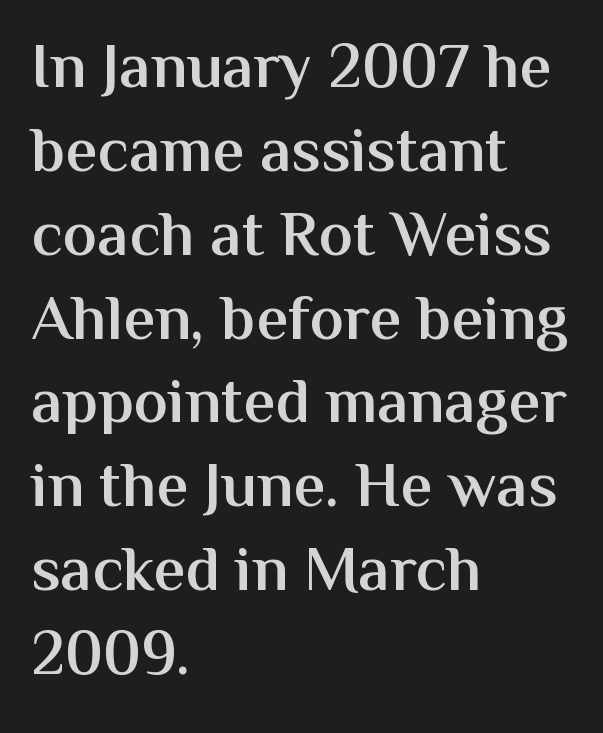
The image shows 64 px semibold sans-serif type, upright; set left-aligned, normal line spacing (1.31x), normal letter spacing, not underlined; medium stroke contrast and a medium x-height.
